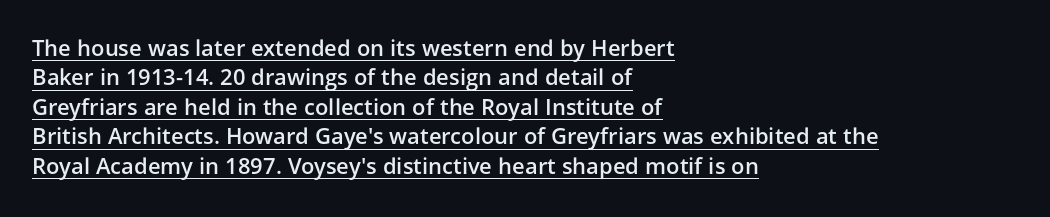
Q: Is the text bold? A: Semi-bold.
Q: Is the text italic (slanted)? A: No, it is upright.
Q: Is the text underlined? A: Yes.
Q: How is the paragraph aligned? A: Left-aligned.
Q: Is the spacing between letters normal or unusually wide? A: Normal.
Q: Is the spacing between lines tight, normal or loose? A: Normal.
